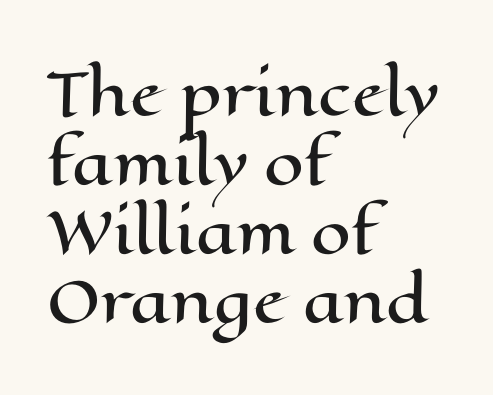
{"italic": "no", "width": "wide", "stroke_contrast": "high", "x_height": "medium", "monospaced": "no", "underline": "no", "align": "left", "line_spacing_ratio": 1.21, "letter_spacing": "normal", "letter_spacing_em": 0.0, "glyph_px": 57}
